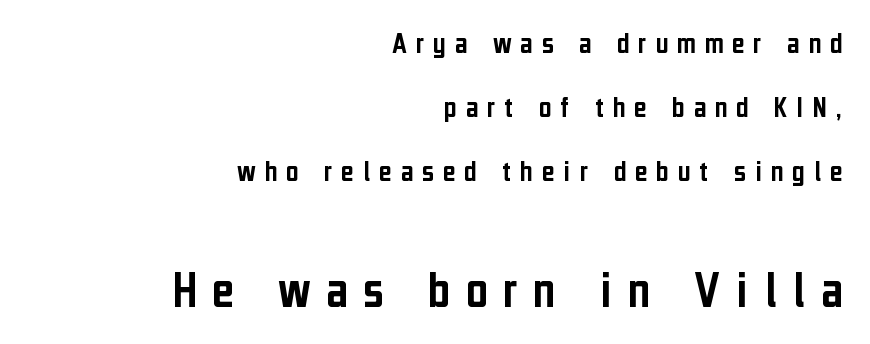
Look at the glyph heights: the lower group is clearly the bigger setting. A typesetter would call this leading open, well beyond the default. This rendering features lettering with no underline. These lines have a slow, spaced-out rhythm from letter to letter. Line endings align vertically; line beginnings do not. The type family on display is of the sans-serif kind.
